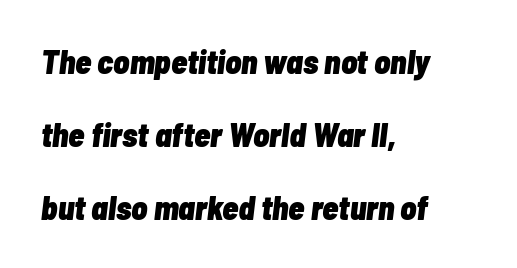
Nobody touched the tracking dial on this one. One glance says open: line gaps are wider than usual. Observe the lean: these are italic letterforms. Teacher's note: observe the even left margin — that is flush-left alignment. Has an underline been added? It has not.
